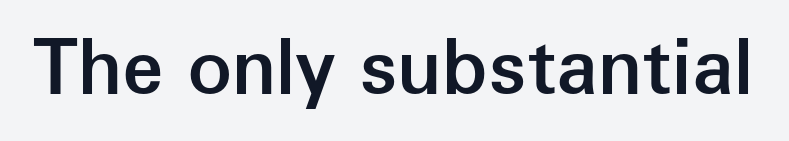
The image shows 75 px semibold sans-serif type, upright; set normal letter spacing, not underlined; low stroke contrast and a medium x-height.
